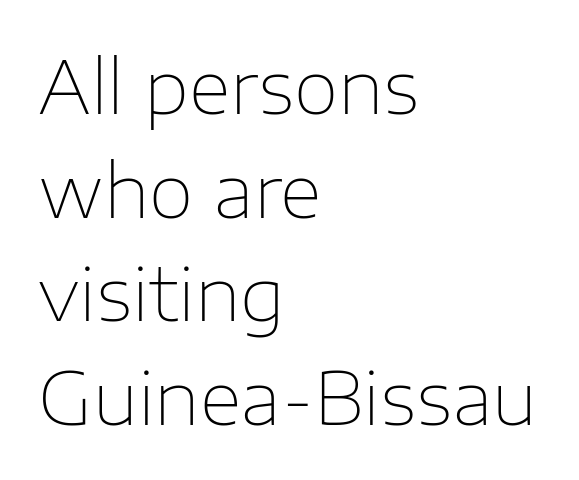
The image shows 73 px thin sans-serif type, upright; set left-aligned, normal line spacing (1.42x), normal letter spacing, not underlined; low stroke contrast and a medium x-height.
